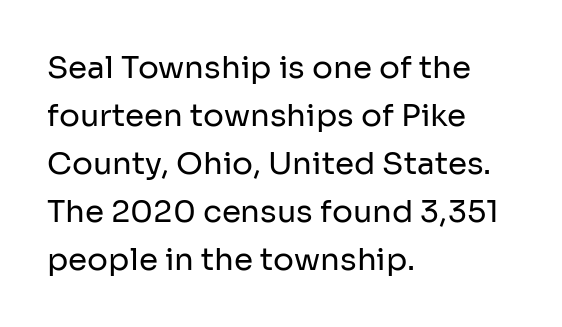
The foot of each line stays bare and open. Heft: none added — not bold. The passage shown is typed in a proportional face where columns would drift. The letters carry no serifs — their stems end cleanly without finishing strokes.
